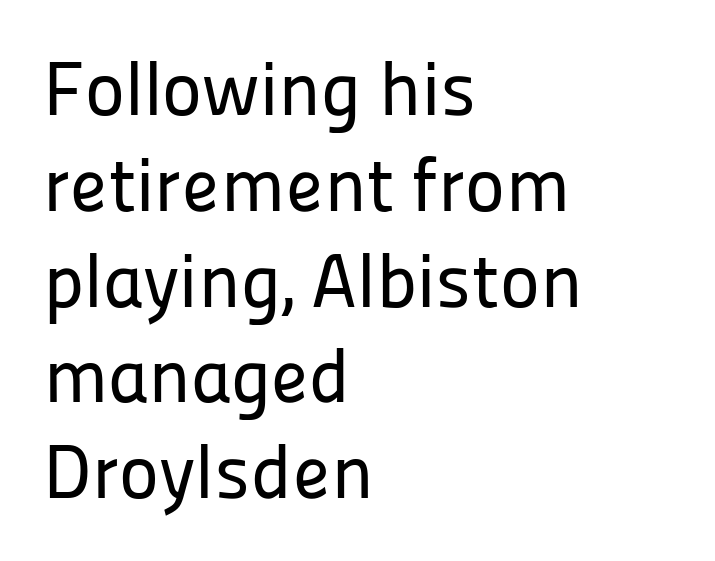
{"serif": "no", "italic": "no", "width": "normal", "stroke_contrast": "low", "x_height": "medium", "monospaced": "no", "underline": "no", "align": "left", "line_spacing": "normal", "line_spacing_ratio": 1.26, "letter_spacing": "normal", "letter_spacing_em": 0.0, "glyph_px": 76}
